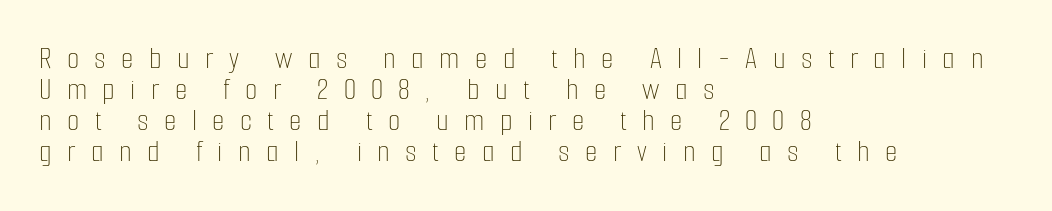
Do the characters align in a grid? No, the font is proportional. The rendering uses a small line-height, squeezing the rows. When letters stand straight like this, we call the style roman or upright. Compared with a centered layout, this one pins lines to the left instead.
